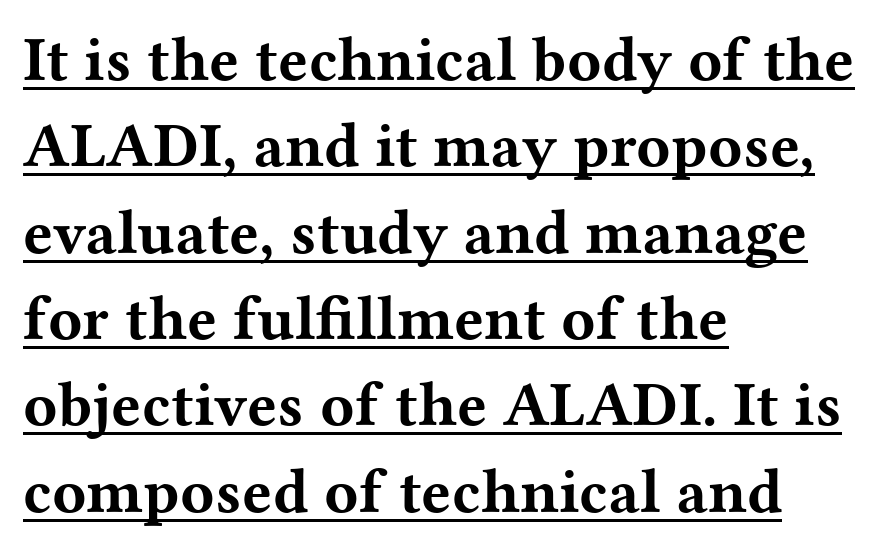
Typesetter's note: full bold, strokes at maximum text heaviness. Is this a sans? No — the strokes have serifs. The face used here is proportionally spaced, like ordinary book or web type. This sample uses an upright cut, with every glyph sitting square on the baseline.
